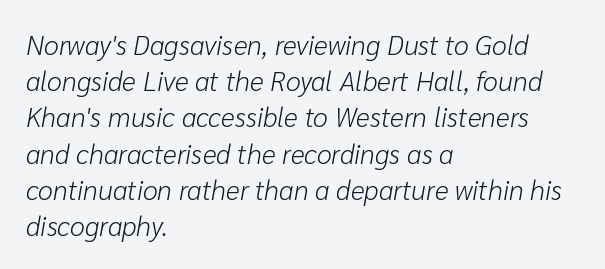
Q: Is the text bold? A: No.
Q: Is the text italic (slanted)? A: Yes, it leans right by about 10 degrees.
Q: Is the text underlined? A: No.
Q: How is the paragraph aligned? A: Left-aligned.
Q: Is the spacing between letters normal or unusually wide? A: Normal.
Q: Is the spacing between lines tight, normal or loose? A: Normal.
